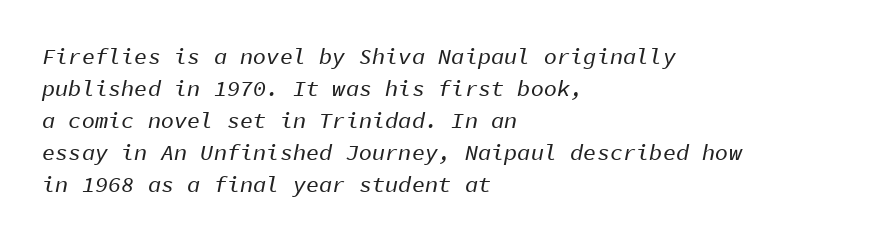
Does extra space separate the letters? No, they use regular spacing. The font's italic variant was chosen for this text. Line beginnings align vertically; line endings do not. The glyphs are unaccompanied by any horizontal stroke below them. Interline gaps are of average width in this sample.
